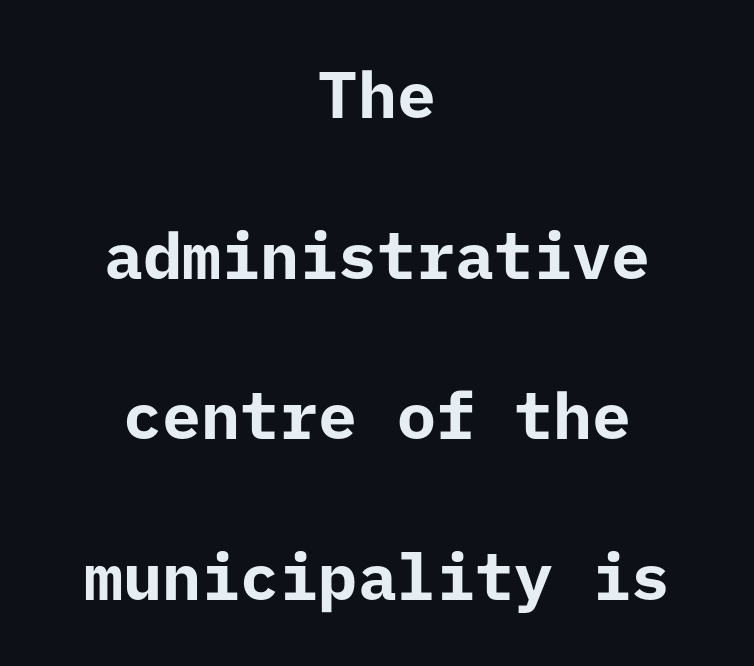
Is the letter spacing exaggerated? No — it looks like the ordinary default. This sample is center-justified, so both line endings float freely. Heavy, bold letterforms. Each new line begins a long way beneath the previous one.
